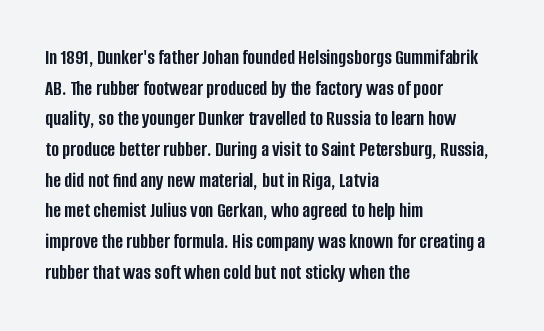
Q: Is the text bold? A: Yes.
Q: Is the text italic (slanted)? A: No, it is upright.
Q: Is the text underlined? A: No.
Q: How is the paragraph aligned? A: Left-aligned.
Q: Is the spacing between letters normal or unusually wide? A: Normal.
Q: Is the spacing between lines tight, normal or loose? A: Normal.
